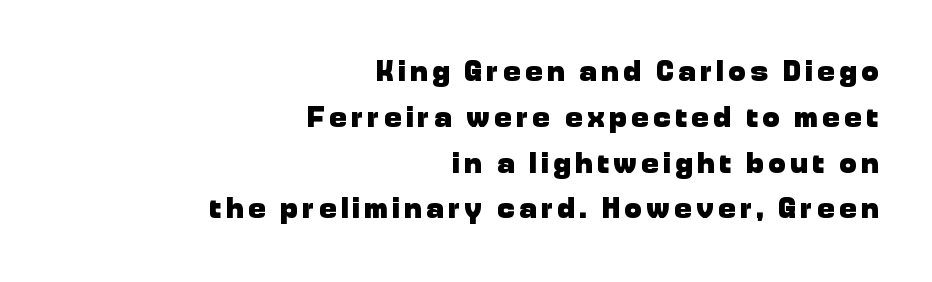
Q: Is the text bold? A: Yes.
Q: Is the text italic (slanted)? A: No, it is upright.
Q: Is the typeface a serif or a sans-serif typeface? A: Sans-serif.
Q: Is the text underlined? A: No.
Q: How is the paragraph aligned? A: Right-aligned.
Q: Is the spacing between lines tight, normal or loose? A: Normal.
Q: Width (condensed, normal, or wide)? A: Normal.
Q: Stroke contrast? A: Low.
Q: x-height? A: Medium.
Q: Monospaced? A: No.
